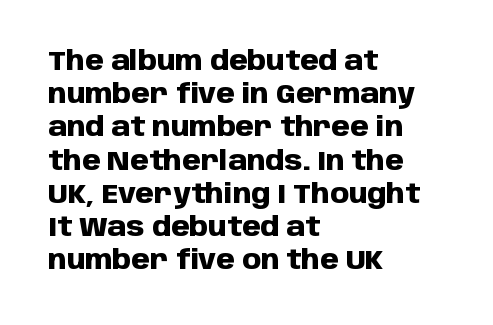
The image shows 27 px bold type, upright; set left-aligned, line spacing 1.23x, normal letter spacing, not underlined.
